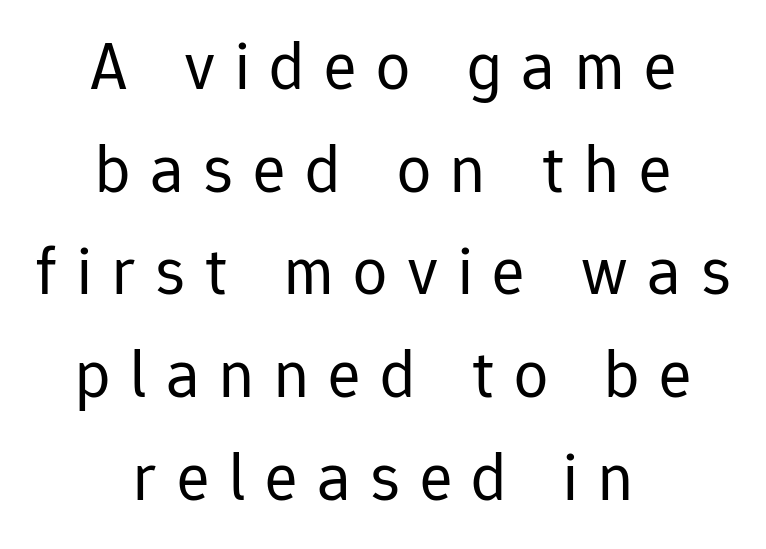
Q: Is the text bold? A: No.
Q: Is the text italic (slanted)? A: No, it is upright.
Q: Is the typeface a serif or a sans-serif typeface? A: Sans-serif.
Q: Is the text underlined? A: No.
Q: How is the paragraph aligned? A: Centered.
Q: Is the spacing between letters normal or unusually wide? A: Unusually wide.
Q: Is the spacing between lines tight, normal or loose? A: Normal.
Q: Width (condensed, normal, or wide)? A: Normal.
Q: Stroke contrast? A: Low.
Q: x-height? A: Medium.
Q: Monospaced? A: No.
